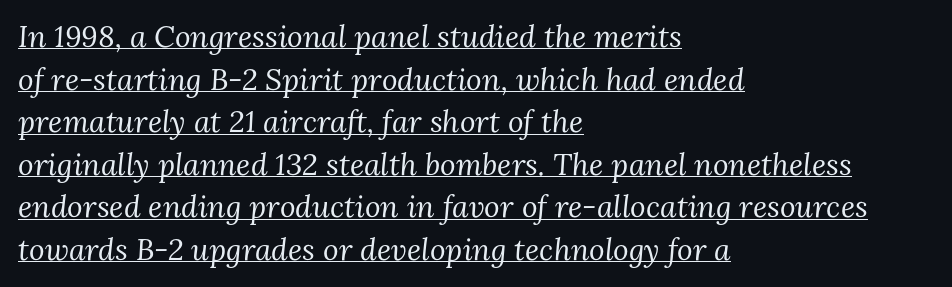
Q: Is the text bold? A: No.
Q: Is the text italic (slanted)? A: Yes, it leans right by about 3 degrees.
Q: Is the typeface a serif or a sans-serif typeface? A: Serif.
Q: Is the text underlined? A: Yes.
Q: How is the paragraph aligned? A: Left-aligned.
Q: Is the spacing between letters normal or unusually wide? A: Normal.
Q: Is the spacing between lines tight, normal or loose? A: Normal.
Q: Width (condensed, normal, or wide)? A: Normal.
Q: Stroke contrast? A: Medium.
Q: x-height? A: Medium.
Q: Monospaced? A: No.
